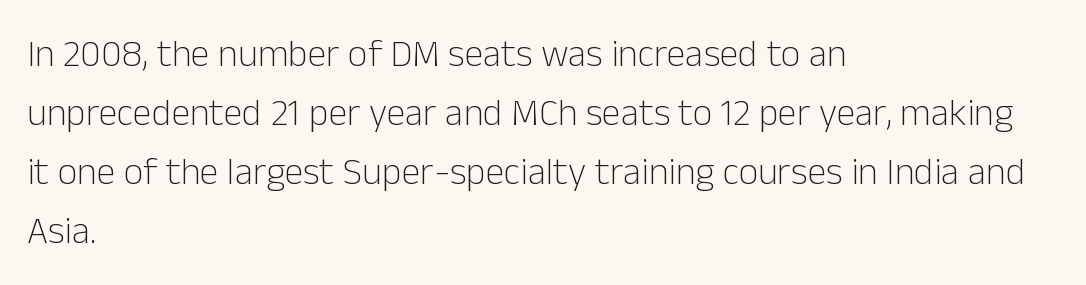
The image shows 38 px light sans-serif type, upright; set left-aligned, normal line spacing (1.55x), normal letter spacing, not underlined; low stroke contrast and a medium x-height.
